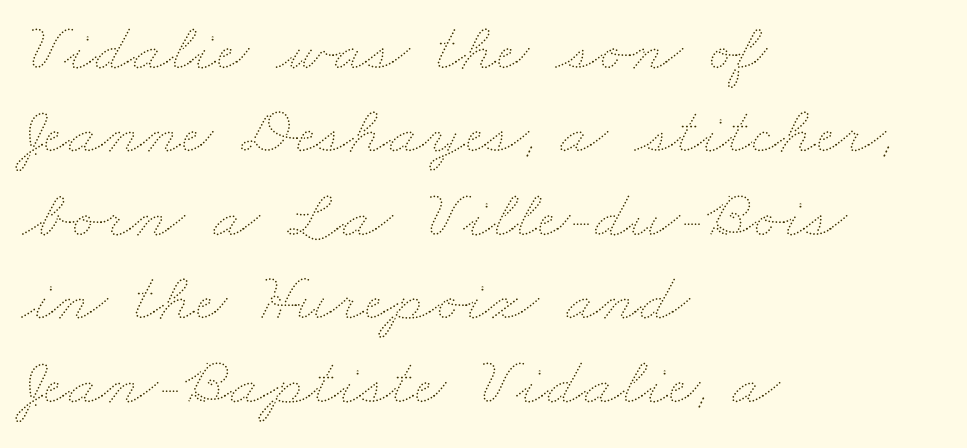
Q: Is the text bold? A: No.
Q: Is the text underlined? A: No.
Q: How is the paragraph aligned? A: Left-aligned.
Q: Is the spacing between letters normal or unusually wide? A: Normal.
Q: Width (condensed, normal, or wide)? A: Wide.
Q: Stroke contrast? A: Medium.
Q: x-height? A: Small.
Q: Monospaced? A: No.
